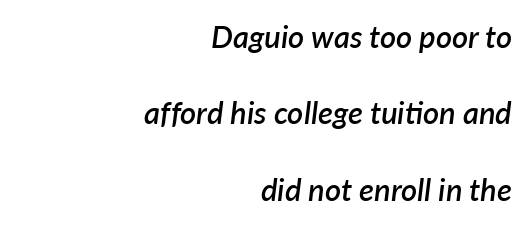
The tracking reads as untouched default to a designer's eye. Alignment: flush right. Proportional: the letters do not fall into vertical columns. A bare baseline throughout the passage.
